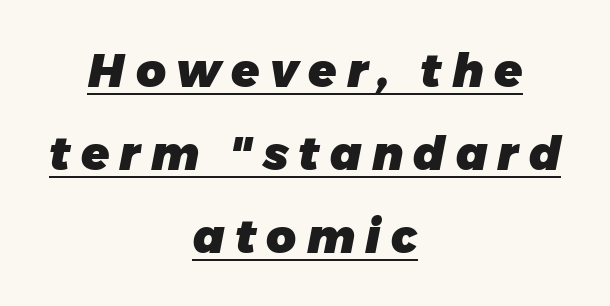
The image shows 46 px heavy sans-serif type; set centered, line spacing 1.8x, unusually wide letter spacing (+0.22 em), underlined; low stroke contrast and a large x-height.
